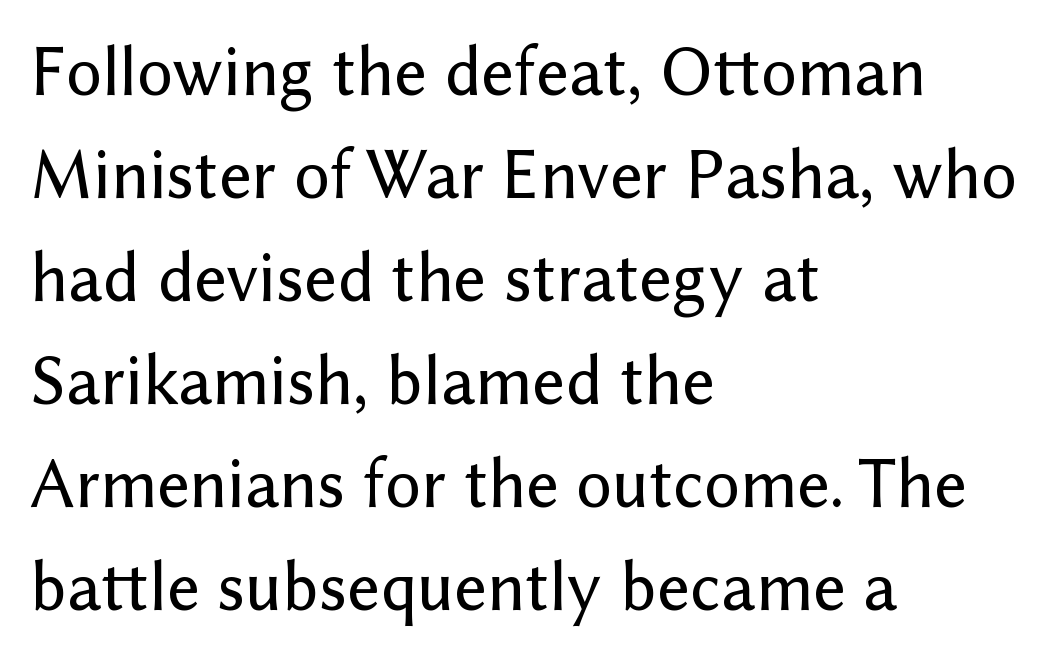
Q: Is the text italic (slanted)? A: No, it is upright.
Q: Is the typeface a serif or a sans-serif typeface? A: Sans-serif.
Q: Is the text underlined? A: No.
Q: How is the paragraph aligned? A: Left-aligned.
Q: Is the spacing between letters normal or unusually wide? A: Normal.
Q: Is the spacing between lines tight, normal or loose? A: Normal.
Q: Width (condensed, normal, or wide)? A: Normal.
Q: Stroke contrast? A: Low.
Q: x-height? A: Medium.
Q: Monospaced? A: No.
